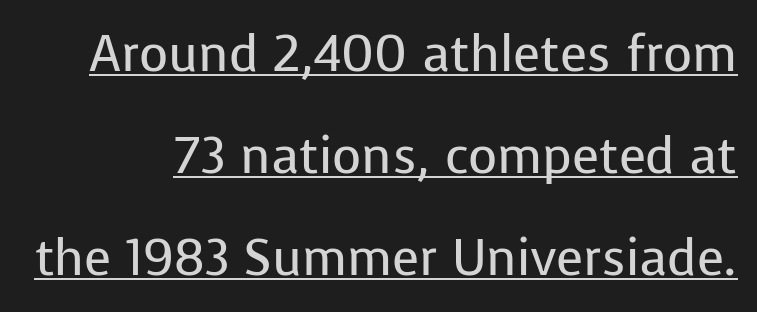
{"serif": "no", "italic": "no", "bold": "no", "weight": "regular", "width": "normal", "stroke_contrast": "low", "x_height": "medium", "monospaced": "no", "underline": "yes", "line_spacing": "loose", "line_spacing_ratio": 2.04, "letter_spacing": "normal", "letter_spacing_em": 0.0, "glyph_px": 50}
